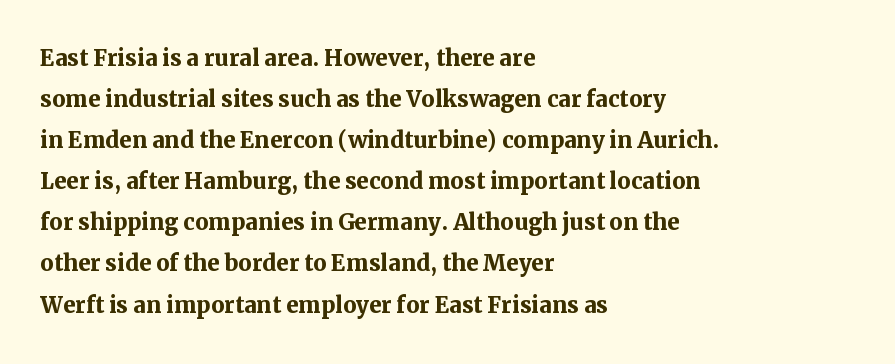
The area under the type is left untouched. The font's upright variant was chosen for this text. As a designer I'd log this as weight 700, bold. This sample has the flowing, uneven cadence of proportional lettering. One-word summary of the alignment: left.
